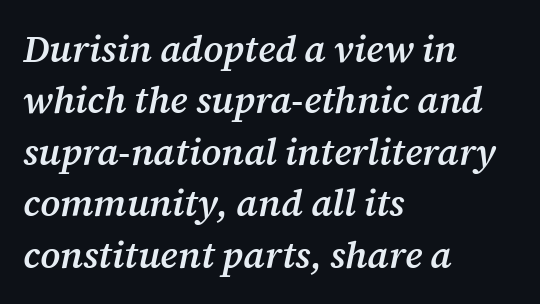
The image shows 37 px semibold serif type, italic (leaning right); set left-aligned, normal line spacing (1.39x), normal letter spacing, not underlined; medium stroke contrast and a medium x-height.
